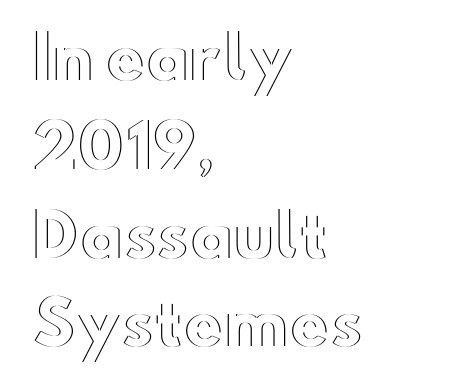
{"italic": "no", "width": "wide", "x_height": "small", "monospaced": "no", "underline": "no", "align": "left", "line_spacing": "normal", "line_spacing_ratio": 1.48, "letter_spacing": "normal", "letter_spacing_em": 0.0, "glyph_px": 60}
